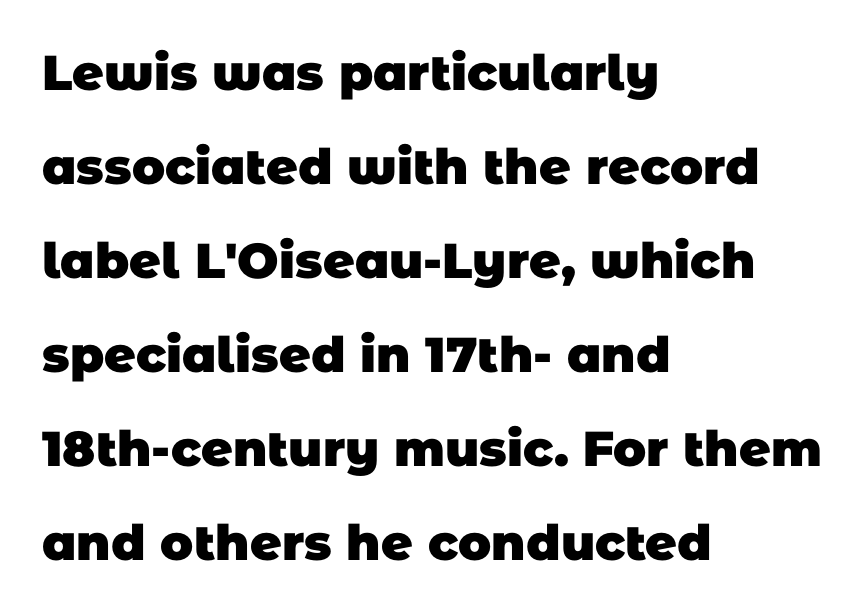
These lines are rendered in a variable-pitch font. Heft: maximum for text — a bold. The lines are spread far apart with generous leading. The words here are not underlined. This rendering uses left alignment, leaving the right contour irregular.
